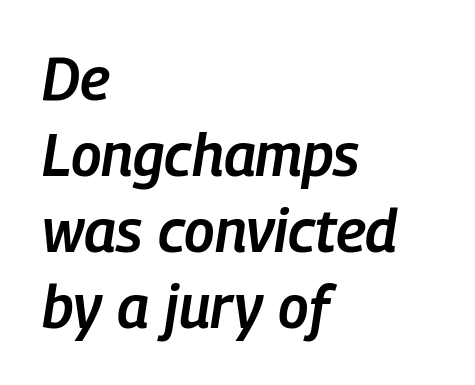
The image shows 59 px semibold, condensed type, italic (leaning right); set left-aligned, normal line spacing (1.29x), normal letter spacing, not underlined; low stroke contrast and a medium x-height.
